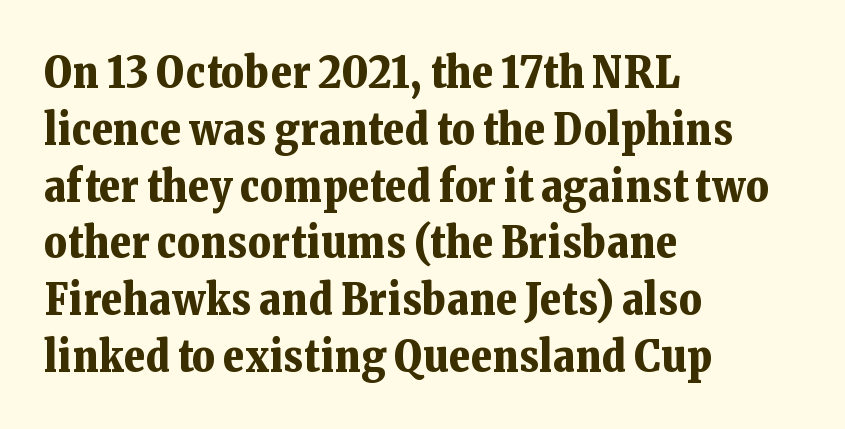
Q: Is the text bold? A: Yes.
Q: Is the text italic (slanted)? A: No, it is upright.
Q: Is the typeface a serif or a sans-serif typeface? A: Serif.
Q: Is the text underlined? A: No.
Q: How is the paragraph aligned? A: Left-aligned.
Q: Is the spacing between letters normal or unusually wide? A: Normal.
Q: Is the spacing between lines tight, normal or loose? A: Normal.
Q: Width (condensed, normal, or wide)? A: Normal.
Q: Stroke contrast? A: Low.
Q: x-height? A: Medium.
Q: Monospaced? A: No.
